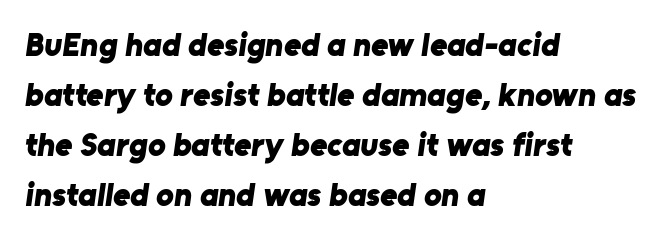
{"serif": "no", "bold": "yes", "weight": "bold", "width": "normal", "stroke_contrast": "low", "x_height": "medium", "monospaced": "no", "underline": "no", "align": "left", "line_spacing": "normal", "line_spacing_ratio": 1.52, "letter_spacing": "normal", "letter_spacing_em": 0.0, "glyph_px": 33}
